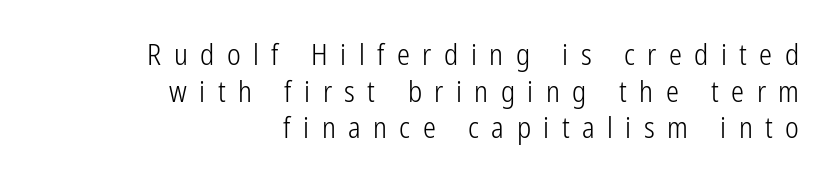
Q: Is the text bold? A: No.
Q: Is the text italic (slanted)? A: No, it is upright.
Q: Is the typeface a serif or a sans-serif typeface? A: Sans-serif.
Q: Is the text underlined? A: No.
Q: How is the paragraph aligned? A: Right-aligned.
Q: Is the spacing between letters normal or unusually wide? A: Unusually wide.
Q: Is the spacing between lines tight, normal or loose? A: Normal.
Q: Width (condensed, normal, or wide)? A: Condensed.
Q: Stroke contrast? A: Low.
Q: x-height? A: Medium.
Q: Monospaced? A: No.
